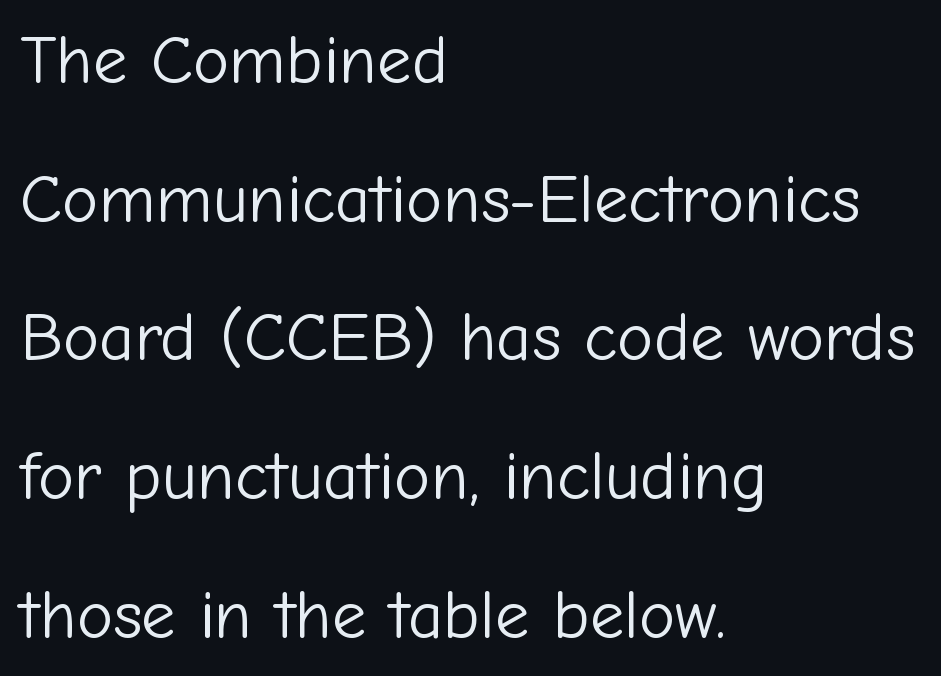
Q: Is the text bold? A: No.
Q: Is the text italic (slanted)? A: No, it is upright.
Q: Is the typeface a serif or a sans-serif typeface? A: Sans-serif.
Q: Is the text underlined? A: No.
Q: How is the paragraph aligned? A: Left-aligned.
Q: Is the spacing between letters normal or unusually wide? A: Normal.
Q: Is the spacing between lines tight, normal or loose? A: Loose.
Q: Width (condensed, normal, or wide)? A: Normal.
Q: Stroke contrast? A: Low.
Q: x-height? A: Medium.
Q: Monospaced? A: No.
